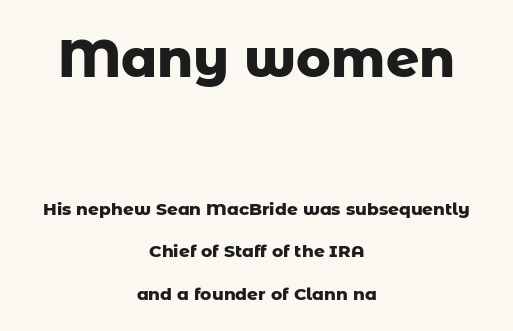
The image shows 52 px heavy sans-serif type, upright; set centered, loose line spacing (2.5x), normal letter spacing, not underlined; the first (top) block is 3.06x larger; low stroke contrast and a medium x-height.
